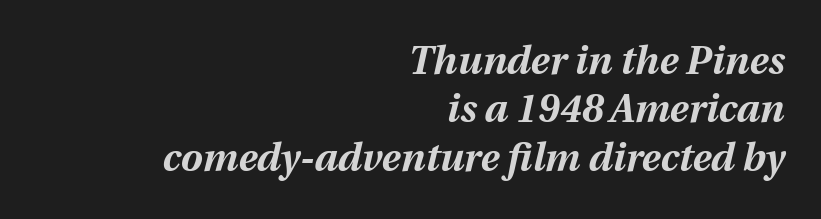
Q: Is the text bold? A: Yes.
Q: Is the text italic (slanted)? A: Yes, it leans right by about 12 degrees.
Q: Is the text underlined? A: No.
Q: How is the paragraph aligned? A: Right-aligned.
Q: Is the spacing between letters normal or unusually wide? A: Normal.
Q: Width (condensed, normal, or wide)? A: Normal.
Q: Stroke contrast? A: Medium.
Q: x-height? A: Medium.
Q: Monospaced? A: No.
